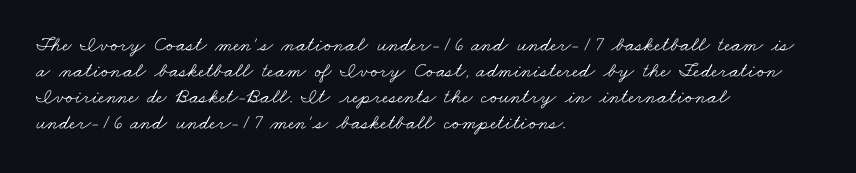
One-word summary of the alignment: left. Spacing between characters is what you'd get straight out of the box. A bare baseline throughout the passage. The weight would be labelled regular, book, light, or lighter still.
